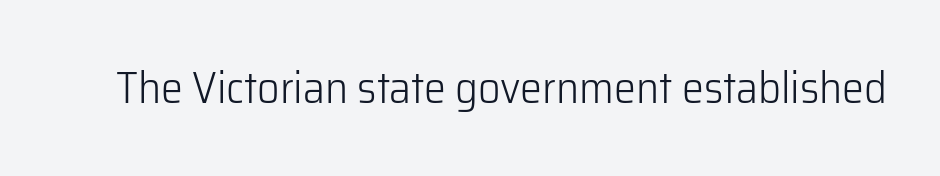
The image shows 44 px light sans-serif type, upright; set normal letter spacing, not underlined; low stroke contrast and a medium x-height.
